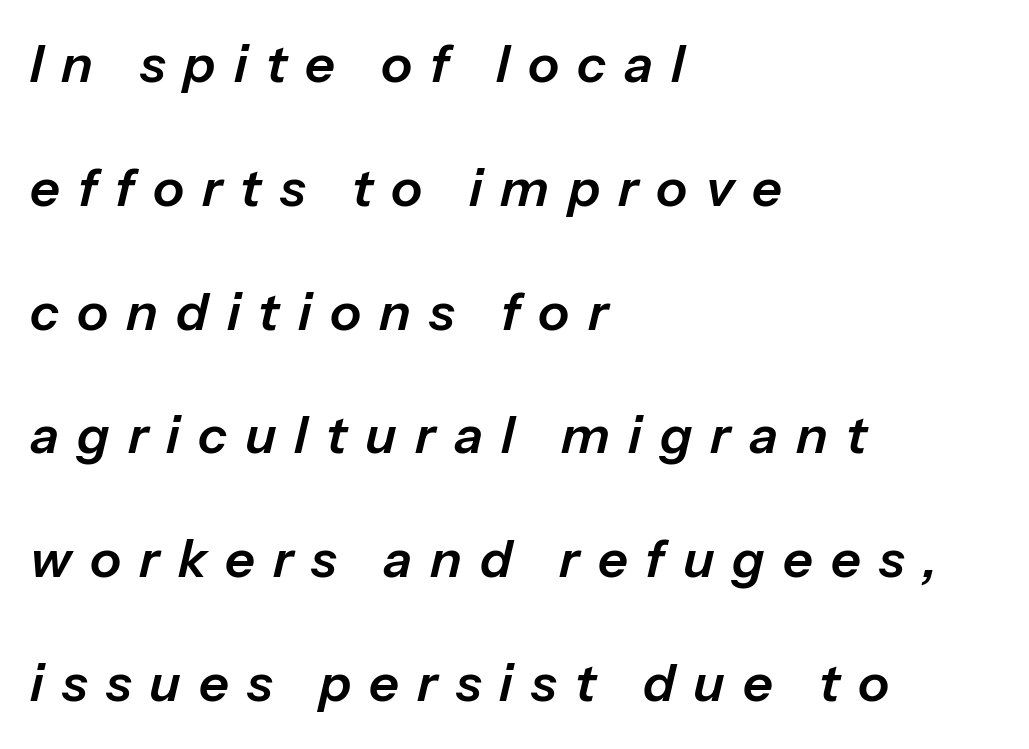
Nobody drew a line under any word here. Airy leading. A typesetter would call this proportional, since set widths differ per character. The face used here has a pronounced slope to its letters.
